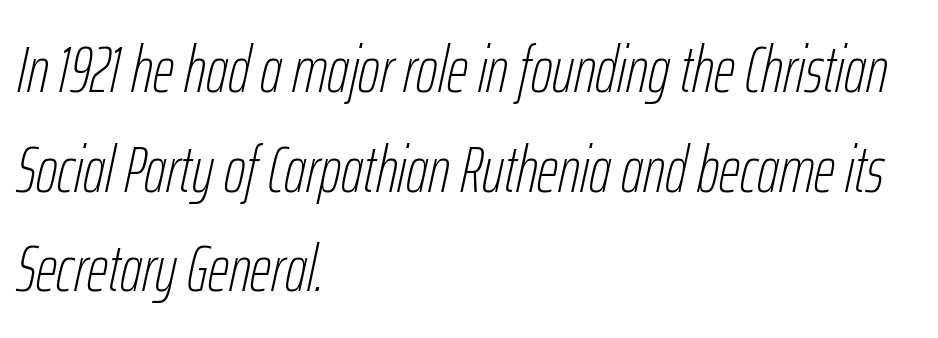
Q: Is the text bold? A: No.
Q: Is the text italic (slanted)? A: Yes, it leans right by about 12 degrees.
Q: Is the text underlined? A: No.
Q: How is the paragraph aligned? A: Left-aligned.
Q: Is the spacing between letters normal or unusually wide? A: Normal.
Q: Is the spacing between lines tight, normal or loose? A: Normal.
Q: Width (condensed, normal, or wide)? A: Condensed.
Q: Stroke contrast? A: Low.
Q: x-height? A: Medium.
Q: Monospaced? A: No.
